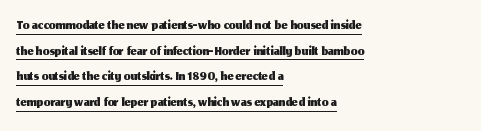
{"italic": "no", "underline": "yes", "align": "left", "line_spacing_ratio": 1.22, "letter_spacing": "normal", "letter_spacing_em": 0.0, "glyph_px": 21}
